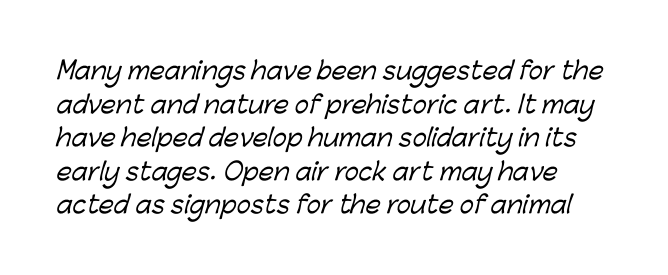
The image shows 24 px text type; set left-aligned, normal line spacing (1.4x), normal letter spacing, not underlined.
